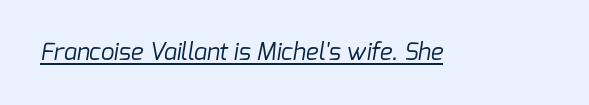
{"bold": "no", "underline": "yes", "letter_spacing": "normal", "letter_spacing_em": 0.0, "glyph_px": 24}
